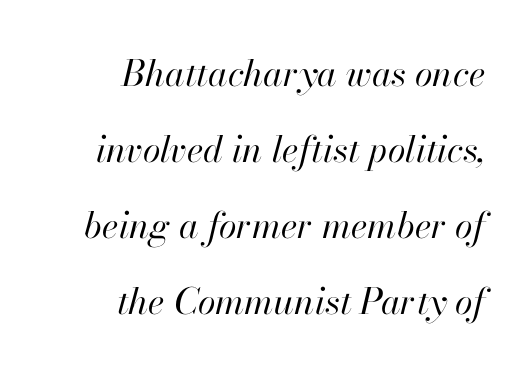
You could not count columns in this text — the font is proportionally spaced. When letters slant like this, we call the style italic. Each stroke keeps to a modest, everyday thickness or less. Visually the block forms a straight wall on the right and a jagged coastline on the left. Widely set lines give the paragraph a tall, airy silhouette.
